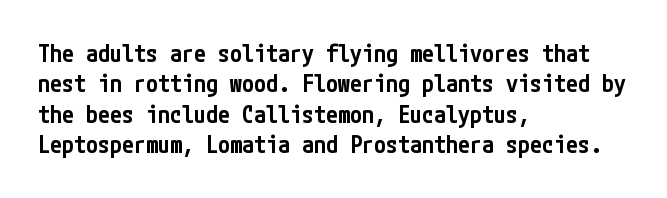
Q: Is the text bold? A: Semi-bold.
Q: Is the text italic (slanted)? A: No, it is upright.
Q: Is the text underlined? A: No.
Q: How is the paragraph aligned? A: Left-aligned.
Q: Is the spacing between letters normal or unusually wide? A: Normal.
Q: Is the spacing between lines tight, normal or loose? A: Normal.
